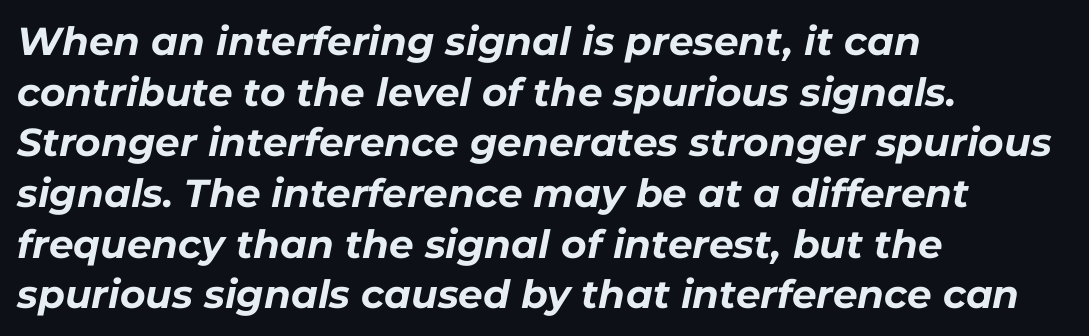
Short note: letters normally spaced. The space beneath each line is pristine and unruled. Strong, thick strokes mark this as bold type. Typeset ragged right — the left edge is the straight one. The font's italic variant was chosen for this text.
